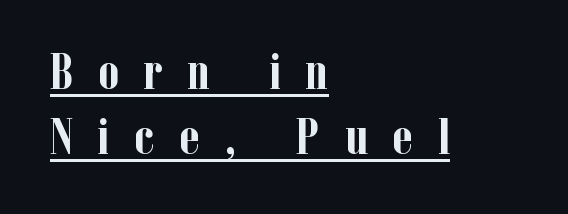
The image shows 52 px semibold, condensed serif type, upright; set left-aligned, normal line spacing (1.25x), unusually wide letter spacing (+0.48 em), underlined; low stroke contrast and a medium x-height.
